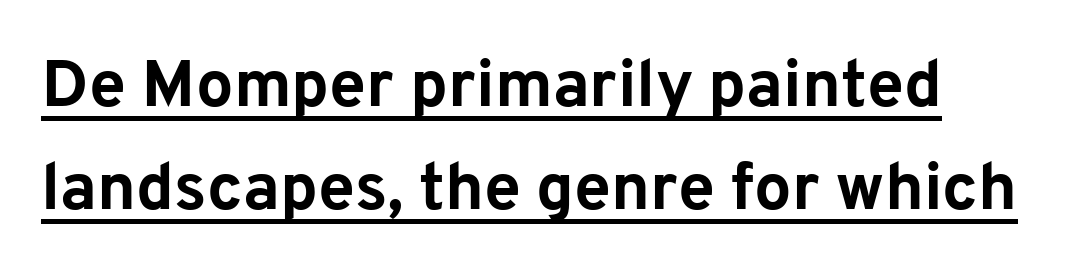
The image shows 66 px bold sans-serif type, upright; set normal line spacing (1.56x), normal letter spacing, underlined; low stroke contrast and a medium x-height.
